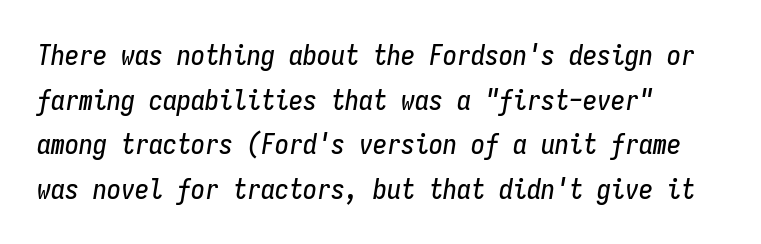
Q: Is the text italic (slanted)? A: Yes, it leans right by about 9 degrees.
Q: Is the text underlined? A: No.
Q: How is the paragraph aligned? A: Left-aligned.
Q: Is the spacing between letters normal or unusually wide? A: Normal.
Q: Is the spacing between lines tight, normal or loose? A: Normal.
Q: Width (condensed, normal, or wide)? A: Condensed.
Q: Stroke contrast? A: Low.
Q: x-height? A: Medium.
Q: Monospaced? A: Yes.
